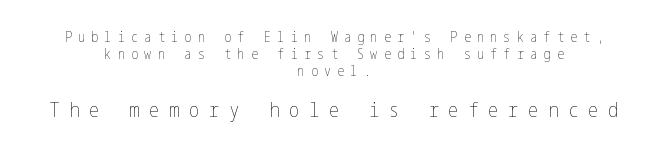
Q: Is the text bold? A: No.
Q: Is the text italic (slanted)? A: No, it is upright.
Q: Is the text underlined? A: No.
Q: How is the paragraph aligned? A: Centered.
Q: Is the spacing between letters normal or unusually wide? A: Unusually wide.
Q: Which block of text is set in a larger size, the first (top) or the second (bottom)? A: The second (bottom) one.
